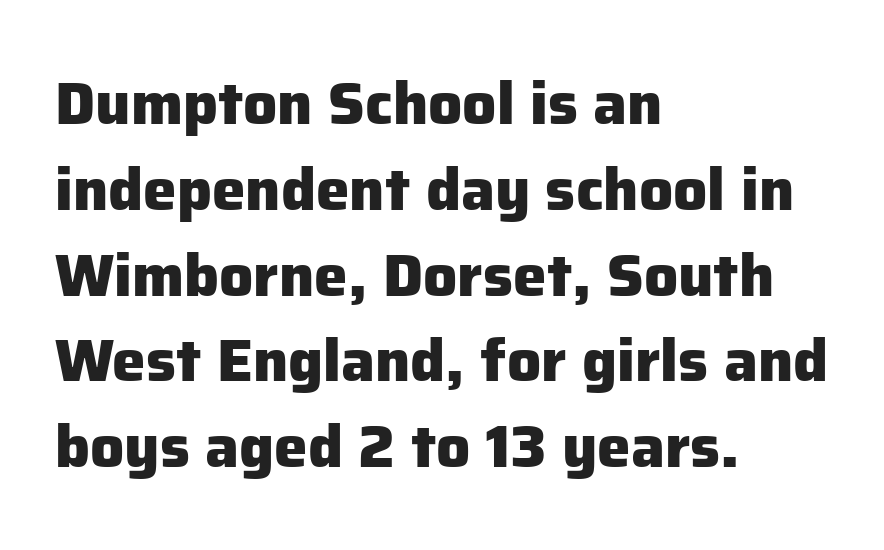
{"serif": "no", "italic": "no", "bold": "yes", "weight": "heavy", "width": "normal", "stroke_contrast": "low", "x_height": "medium", "monospaced": "no", "underline": "no", "align": "left", "line_spacing": "normal", "line_spacing_ratio": 1.43, "letter_spacing": "normal", "letter_spacing_em": 0.0, "glyph_px": 60}
